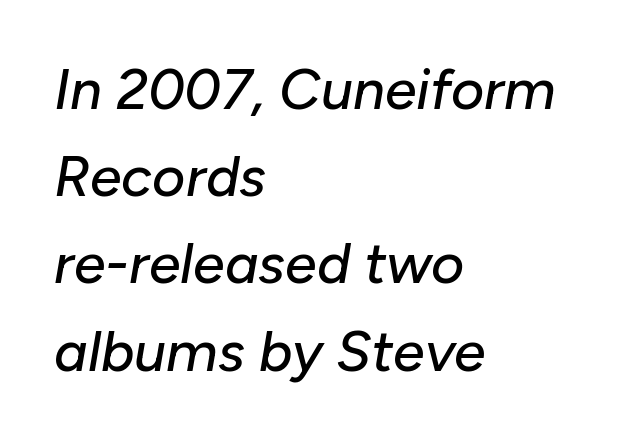
Q: Is the text italic (slanted)? A: Yes, it leans right by about 10 degrees.
Q: Is the text underlined? A: No.
Q: How is the paragraph aligned? A: Left-aligned.
Q: Is the spacing between letters normal or unusually wide? A: Normal.
Q: Is the spacing between lines tight, normal or loose? A: Normal.
Q: Width (condensed, normal, or wide)? A: Normal.
Q: Stroke contrast? A: Low.
Q: x-height? A: Medium.
Q: Monospaced? A: No.
